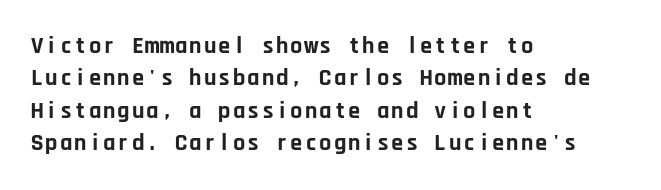
Whoever set this chose a conventional vertical rhythm. Emphasis by weight is at full strength: bold. The setting favours the left margin, as ordinary paragraphs usually do. Glance below the letters and you will spot only blank space. Rendered with straight, roman letterforms.
